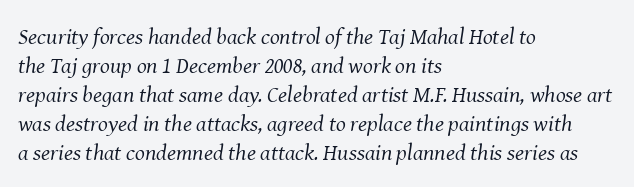
Q: Is the text bold? A: No.
Q: Is the text italic (slanted)? A: Yes, it leans right by about 8 degrees.
Q: Is the text underlined? A: No.
Q: How is the paragraph aligned? A: Left-aligned.
Q: Is the spacing between letters normal or unusually wide? A: Normal.
Q: Is the spacing between lines tight, normal or loose? A: Normal.
